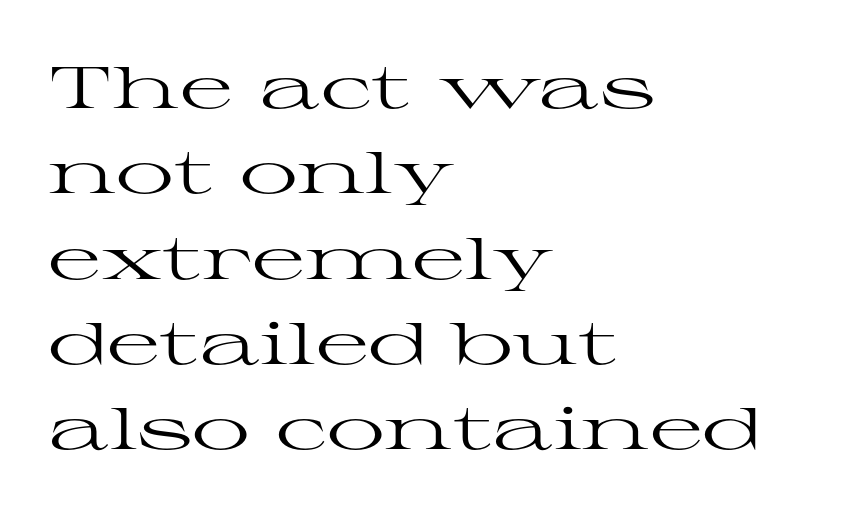
{"serif": "yes", "italic": "no", "bold": "no", "weight": "regular", "width": "wide", "stroke_contrast": "high", "x_height": "medium", "monospaced": "no", "underline": "no", "align": "left", "line_spacing": "normal", "line_spacing_ratio": 1.47, "letter_spacing": "normal", "letter_spacing_em": 0.0, "glyph_px": 58}
